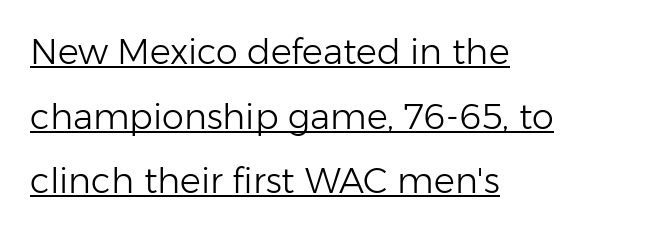
The font sits on the lighter half of the weight spectrum, regular included. This sample is left-justified, so line endings fall wherever the words run out. The typesetter has applied underlining to the passage shown. The axis of the letterforms is exactly vertical. A sans-serif font was chosen for this passage.
